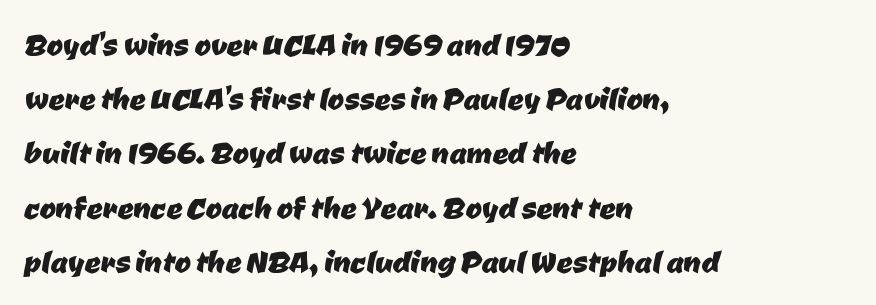
Q: Is the typeface a serif or a sans-serif typeface? A: Sans-serif.
Q: Is the text underlined? A: No.
Q: How is the paragraph aligned? A: Left-aligned.
Q: Is the spacing between letters normal or unusually wide? A: Normal.
Q: Is the spacing between lines tight, normal or loose? A: Normal.
Q: Width (condensed, normal, or wide)? A: Normal.
Q: Stroke contrast? A: Low.
Q: x-height? A: Medium.
Q: Monospaced? A: No.
